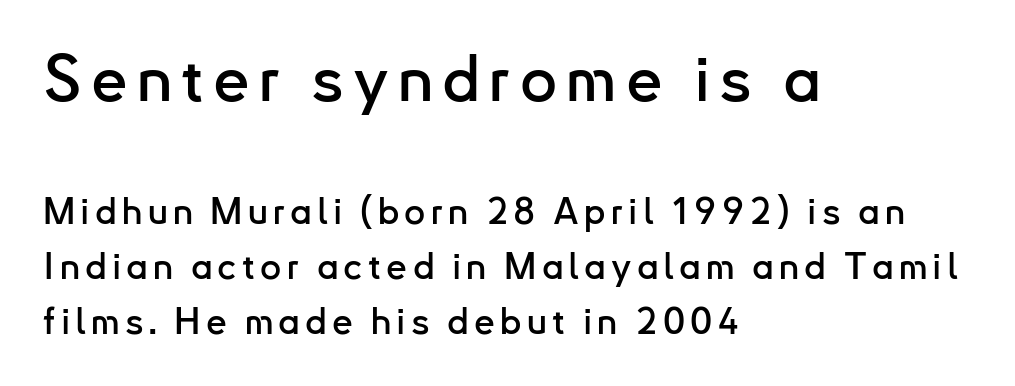
Italic? Not at all — the glyphs are vertical. The space between consecutive lines is moderate. Nothing sits at the stroke ends, so this counts as sans-serif. Block one is the big one; block two sits smaller underneath.
